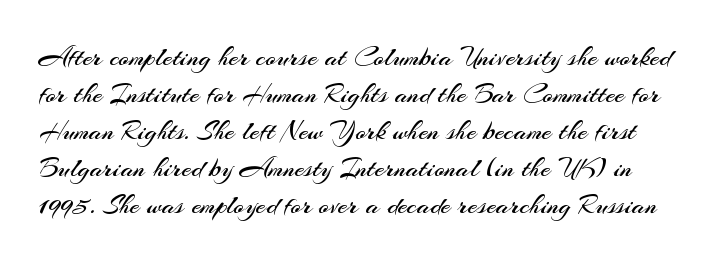
The font sits on the lighter half of the weight spectrum, regular included. The letters advance in unequal steps, a hallmark of proportional type. Does extra space separate the letters? No, they use regular spacing.
